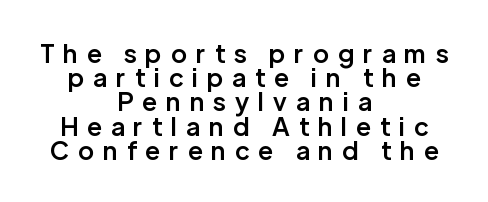
{"italic": "no", "bold": "semi", "underline": "no", "align": "center", "line_spacing": "tight", "line_spacing_ratio": 0.97, "letter_spacing": "wide", "letter_spacing_em": 0.37, "glyph_px": 25}
